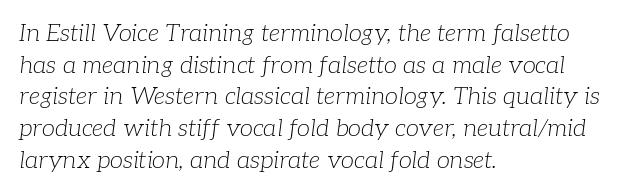
{"italic": "yes", "lean": "right", "slant_degrees": 7, "bold": "no", "underline": "no", "align": "left", "line_spacing": "normal", "line_spacing_ratio": 1.32, "letter_spacing": "normal", "letter_spacing_em": 0.0, "glyph_px": 24}
